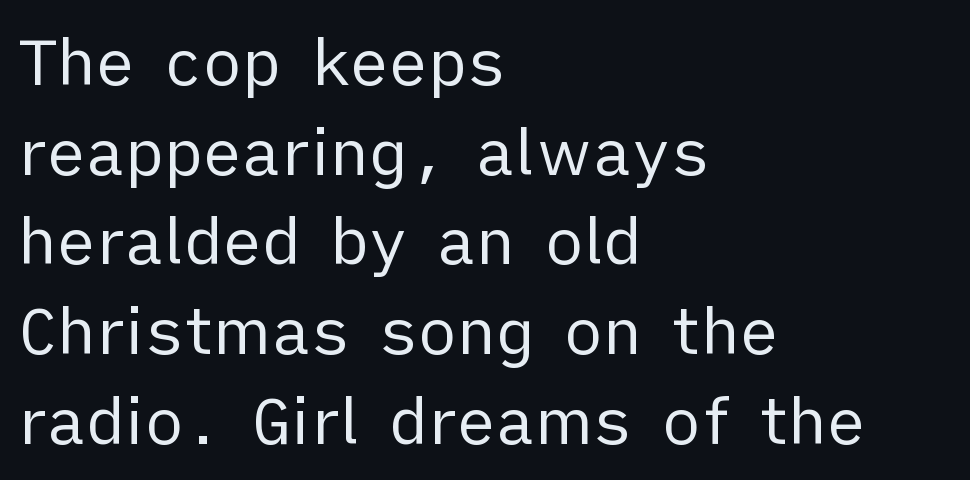
The passage shown stacks its lines at a standard gap. Character widths vary here, with narrow letters taking less room than wide ones. Compared with a typical body face, this is equally light or lighter still. These lines keep a tight, regular rhythm from letter to letter. The space beneath each line is pristine and unruled.
